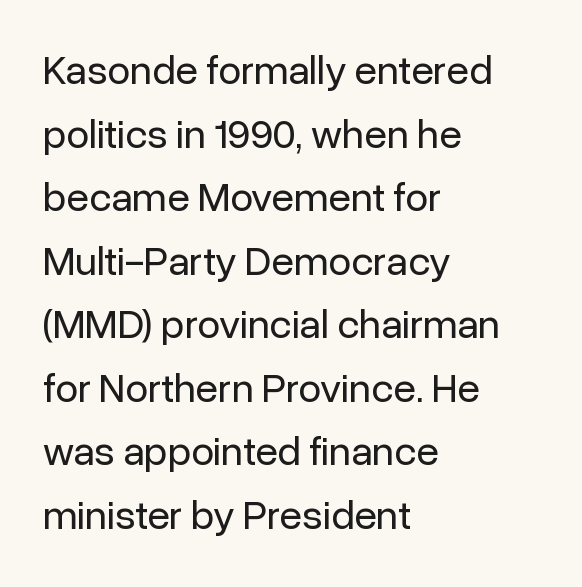
Posture: upright roman. Caption: standard tracking, unaltered. Classification — sans serif. Which margin do the lines hug? The left one — the right edge is uneven. Students, observe: this is what conventionally led text looks like.
